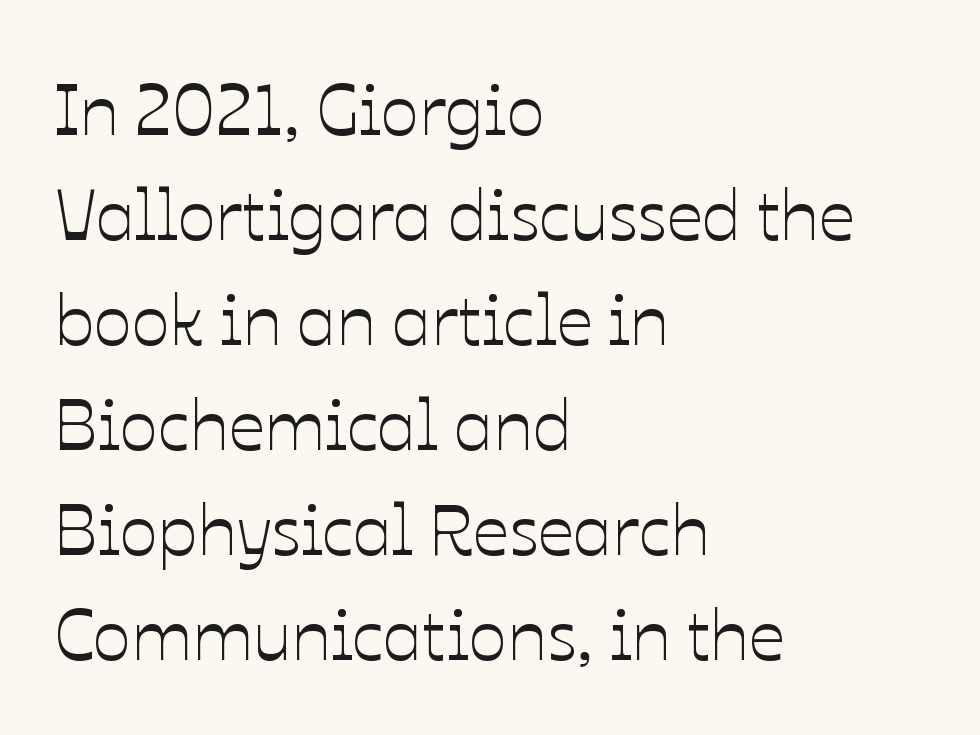
Typeset ragged right — the left edge is the straight one. This sample uses an upright cut, with every glyph sitting square on the baseline. Students, note that the glyphs here touch the page at normal intervals. Line spacing here is normal. Descenders hang freely into open space. This sample has the flowing, uneven cadence of proportional lettering.
